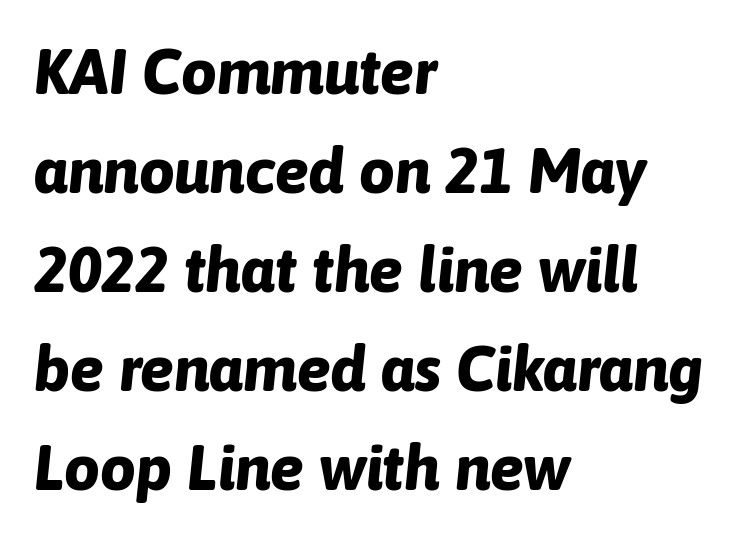
Compared with a centered layout, this one pins lines to the left instead. Nobody touched the tracking dial on this one. Horizontal bands of white between lines are of average thickness. Weight: bold. Spacing verdict: proportional, widths tailored to each character. Posture: slanted.
